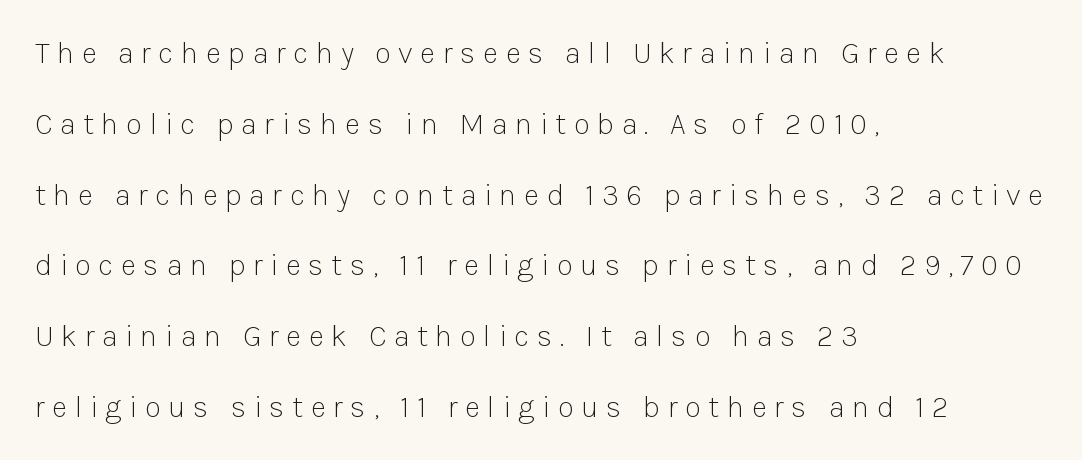
The image shows 30 px light sans-serif type, upright; set left-aligned, loose line spacing (2.36x), unusually wide letter spacing (+0.25 em), not underlined; low stroke contrast and a medium x-height.
